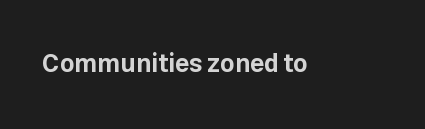
{"italic": "no", "bold": "yes", "underline": "no", "letter_spacing": "normal", "letter_spacing_em": 0.0, "glyph_px": 25}
